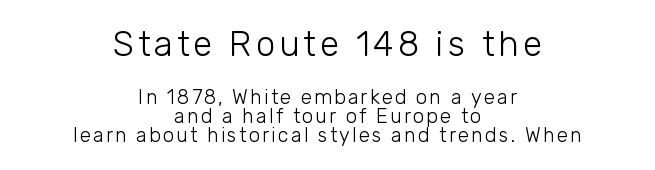
{"serif": "no", "italic": "no", "bold": "no", "weight": "light", "width": "normal", "stroke_contrast": "low", "x_height": "medium", "monospaced": "no", "underline": "no", "align": "center", "line_spacing": "tight", "line_spacing_ratio": 0.96, "larger_block": "first", "size_ratio": 1.75, "glyph_px": 35}
